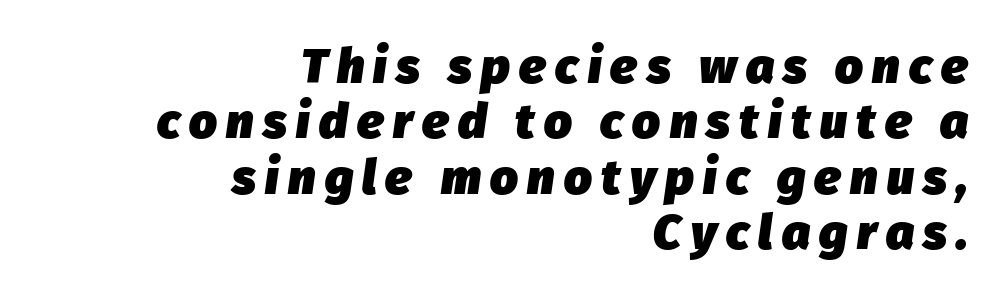
Students, this is bold: see how much ink each stroke carries. The rendering applies a slant to the glyphs. You could barely slide anything between these rows. The gap between lines stays unmarked.
